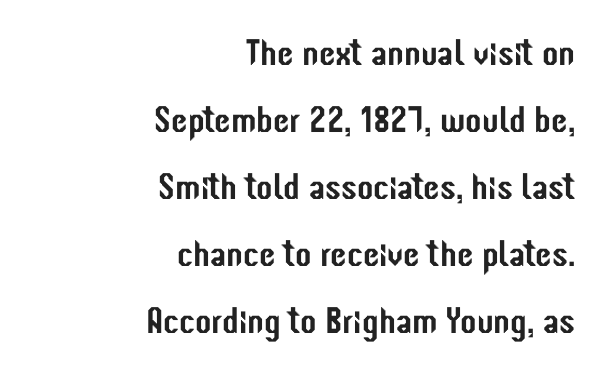
Caption: multi-line text, flush right, ragged left. Here the designer chose a conventional face with non-uniform glyph widths. Bare-footed words on every line. Ascenders rise straight up at ninety degrees.
